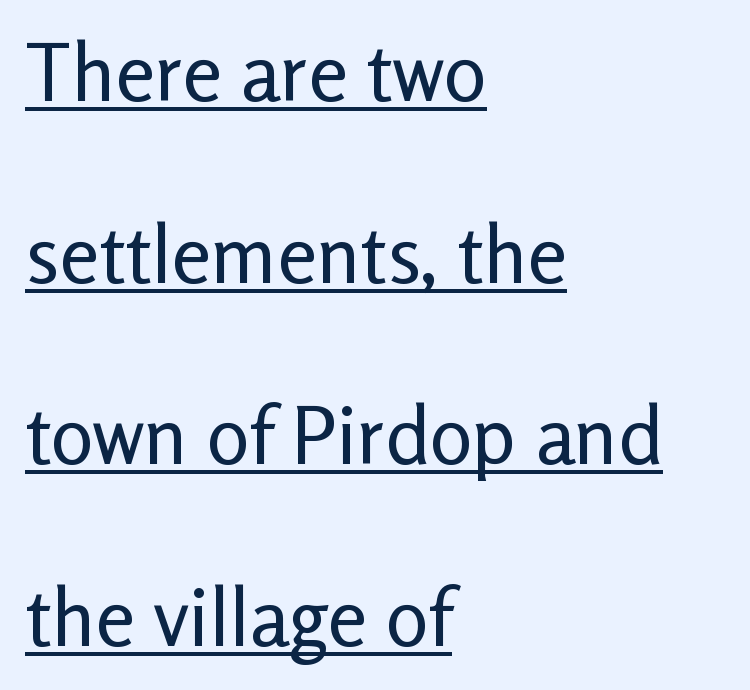
These lines are composed in type without serifs. Proportional: the letters do not fall into vertical columns. No italicization has been applied; the sample stays upright. Decoration check: the copy is underlined. Is there much room between lines? Yes — plenty of vertical air separates them.
